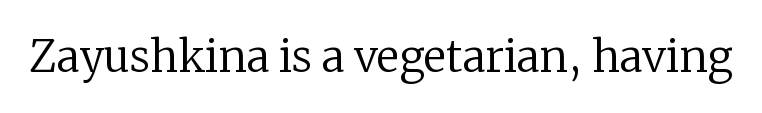
{"serif": "yes", "italic": "no", "bold": "no", "weight": "regular", "width": "normal", "stroke_contrast": "low", "x_height": "medium", "monospaced": "no", "underline": "no", "letter_spacing": "normal", "letter_spacing_em": 0.0, "glyph_px": 43}
